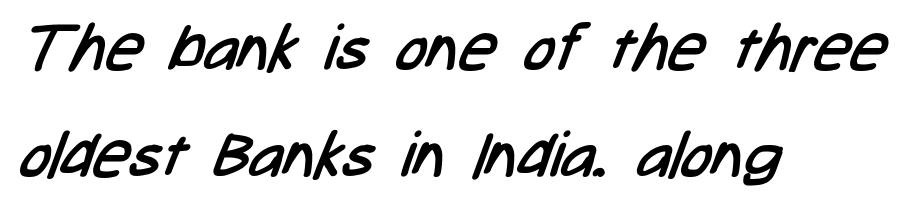
Q: Is the text bold? A: No.
Q: Is the typeface a serif or a sans-serif typeface? A: Sans-serif.
Q: Is the text underlined? A: No.
Q: How is the paragraph aligned? A: Left-aligned.
Q: Is the spacing between letters normal or unusually wide? A: Normal.
Q: Is the spacing between lines tight, normal or loose? A: Normal.
Q: Width (condensed, normal, or wide)? A: Condensed.
Q: Stroke contrast? A: Low.
Q: x-height? A: Medium.
Q: Monospaced? A: No.
